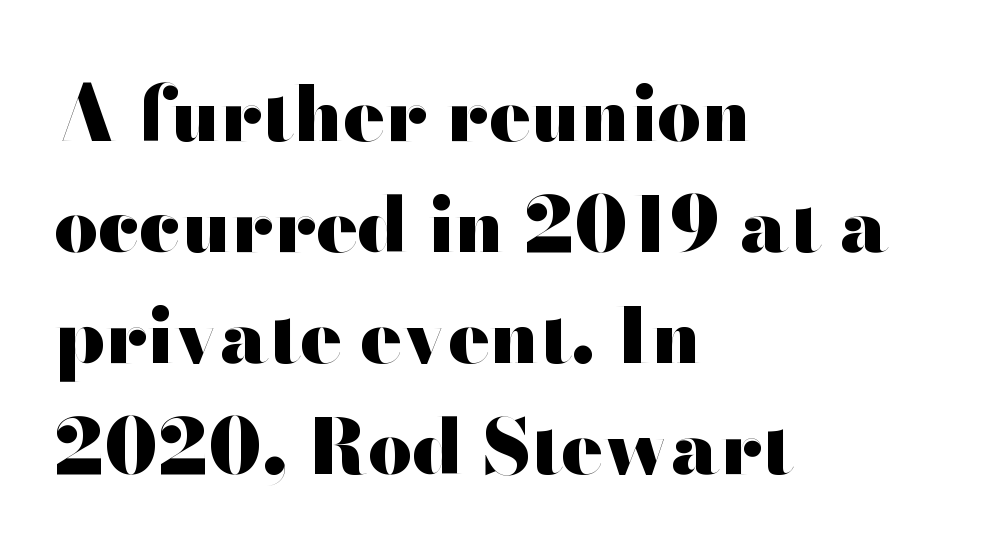
{"serif": "no", "italic": "no", "bold": "yes", "weight": "heavy", "width": "wide", "stroke_contrast": "high", "x_height": "small", "monospaced": "no", "underline": "no", "align": "left", "line_spacing": "normal", "line_spacing_ratio": 1.44, "letter_spacing": "normal", "letter_spacing_em": 0.0, "glyph_px": 77}
